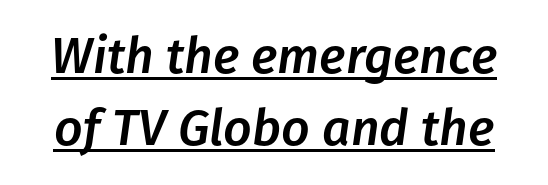
{"italic": "yes", "lean": "right", "slant_degrees": 8, "width": "normal", "stroke_contrast": "low", "x_height": "medium", "monospaced": "no", "underline": "yes", "line_spacing": "normal", "line_spacing_ratio": 1.44, "letter_spacing": "normal", "letter_spacing_em": 0.0, "glyph_px": 50}
